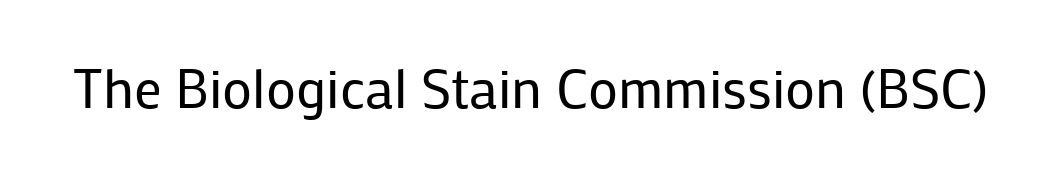
The image shows 55 px regular-weight sans-serif type, upright; set normal letter spacing, not underlined; low stroke contrast and a medium x-height.
